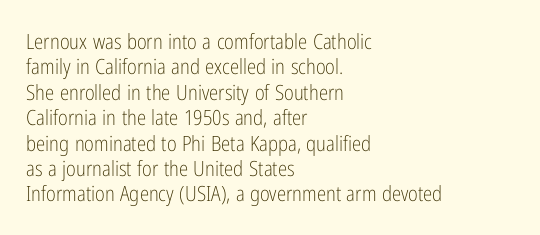
The image shows 21 px text type, upright; set left-aligned, line spacing 1.21x, normal letter spacing, not underlined.
